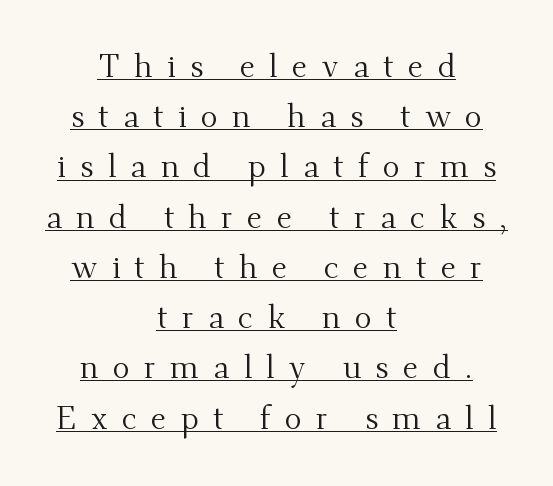
The image shows 32 px regular-weight serif type, upright; set centered, normal line spacing (1.57x), unusually wide letter spacing (+0.45 em), underlined; medium stroke contrast and a small x-height.
